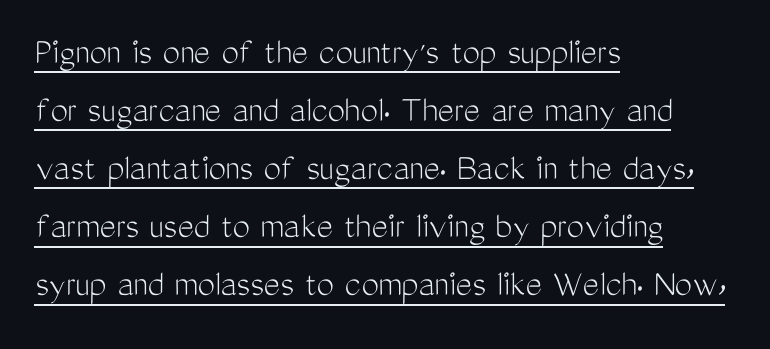
Q: Is the text bold? A: No.
Q: Is the text italic (slanted)? A: No, it is upright.
Q: Is the typeface a serif or a sans-serif typeface? A: Sans-serif.
Q: Is the text underlined? A: Yes.
Q: How is the paragraph aligned? A: Left-aligned.
Q: Is the spacing between letters normal or unusually wide? A: Normal.
Q: Is the spacing between lines tight, normal or loose? A: Normal.
Q: Width (condensed, normal, or wide)? A: Condensed.
Q: Stroke contrast? A: Medium.
Q: x-height? A: Medium.
Q: Monospaced? A: No.
